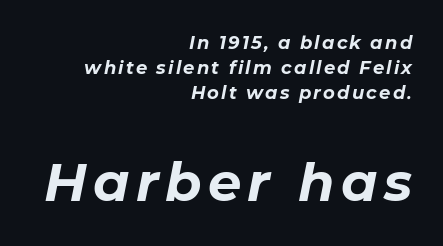
{"italic": "yes", "lean": "right", "slant_degrees": 11, "bold": "yes", "weight": "bold", "width": "normal", "stroke_contrast": "low", "x_height": "medium", "monospaced": "no", "underline": "no", "align": "right", "line_spacing": "normal", "line_spacing_ratio": 1.4, "larger_block": "second", "size_ratio": 2.94, "glyph_px": 53}
